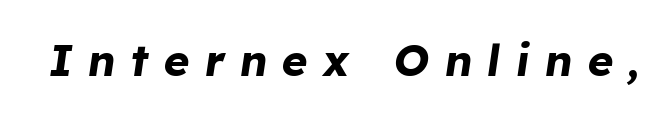
The font is running at its bold setting. The letters are spread apart with noticeably loose tracking. Quick note: italic. Note the varied advance widths — an 'i' is clearly narrower than an 'm'. A clean baseline with only descenders dipping below it.
